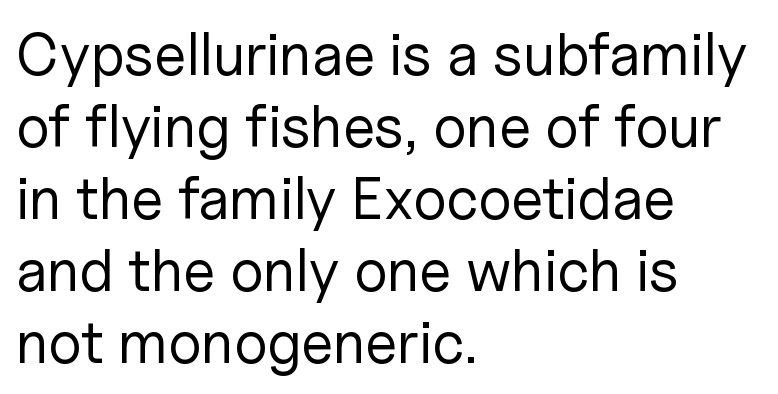
Q: Is the text bold? A: No.
Q: Is the text italic (slanted)? A: No, it is upright.
Q: Is the typeface a serif or a sans-serif typeface? A: Sans-serif.
Q: Is the text underlined? A: No.
Q: How is the paragraph aligned? A: Left-aligned.
Q: Is the spacing between letters normal or unusually wide? A: Normal.
Q: Width (condensed, normal, or wide)? A: Normal.
Q: Stroke contrast? A: Low.
Q: x-height? A: Medium.
Q: Monospaced? A: No.
